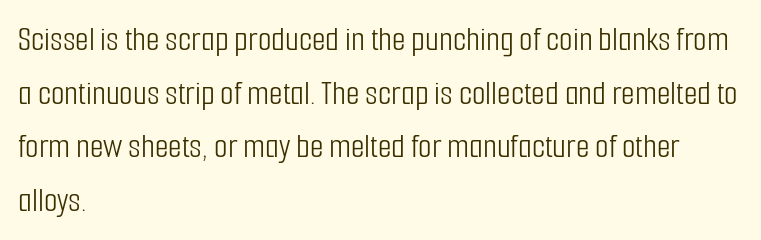
The image shows 35 px light, condensed sans-serif type, upright; set left-aligned, normal line spacing (1.53x), normal letter spacing, not underlined; low stroke contrast and a medium x-height.
